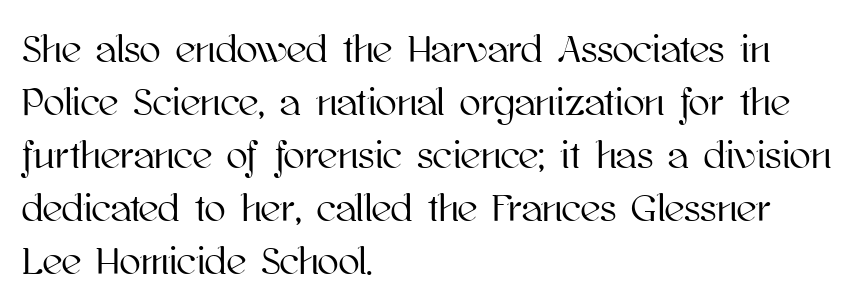
It's the straight-up-and-down kind of type. Tracking here is standard; glyphs follow each other at the usual distance. Is this a fixed-width face? No — the glyphs have proportional, varying widths. A normal amount of white space separates one row of letters from the next.
